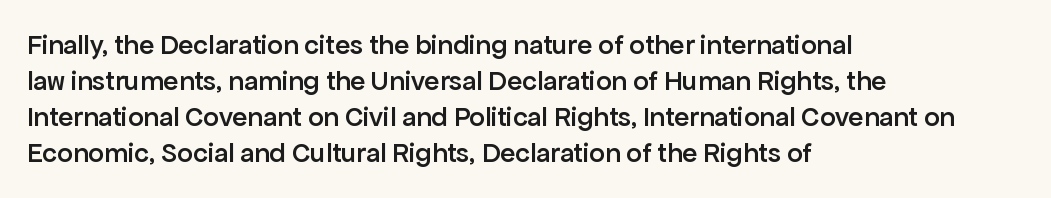
Q: Is the text bold? A: Semi-bold.
Q: Is the text italic (slanted)? A: No, it is upright.
Q: Is the typeface a serif or a sans-serif typeface? A: Sans-serif.
Q: Is the text underlined? A: No.
Q: How is the paragraph aligned? A: Left-aligned.
Q: Is the spacing between letters normal or unusually wide? A: Normal.
Q: Is the spacing between lines tight, normal or loose? A: Normal.
Q: Width (condensed, normal, or wide)? A: Normal.
Q: Stroke contrast? A: Low.
Q: x-height? A: Medium.
Q: Monospaced? A: No.
